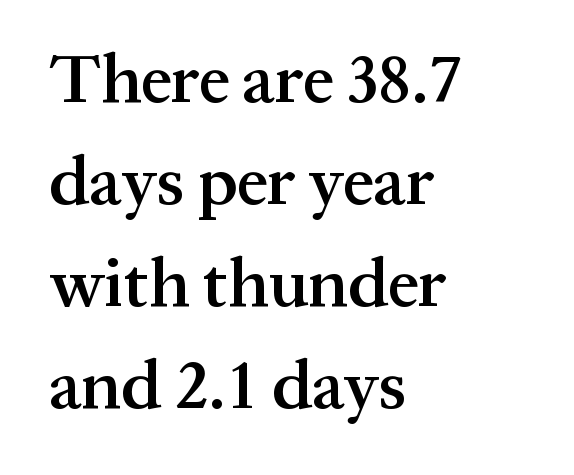
{"serif": "yes", "italic": "no", "bold": "semi", "weight": "semibold", "width": "normal", "stroke_contrast": "medium", "x_height": "medium", "monospaced": "no", "underline": "no", "align": "left", "line_spacing": "normal", "line_spacing_ratio": 1.48, "letter_spacing": "normal", "letter_spacing_em": 0.0, "glyph_px": 69}
